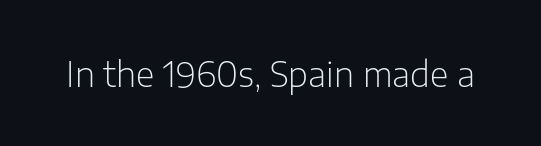
Q: Is the text bold? A: No.
Q: Is the text italic (slanted)? A: No, it is upright.
Q: Is the typeface a serif or a sans-serif typeface? A: Sans-serif.
Q: Is the text underlined? A: No.
Q: Is the spacing between letters normal or unusually wide? A: Normal.
Q: Width (condensed, normal, or wide)? A: Normal.
Q: Stroke contrast? A: Low.
Q: x-height? A: Medium.
Q: Monospaced? A: No.
